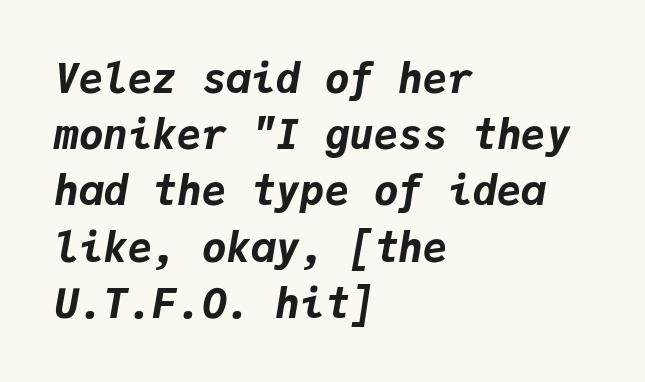
{"italic": "yes", "lean": "right", "slant_degrees": 9, "bold": "yes", "weight": "bold", "width": "normal", "stroke_contrast": "low", "x_height": "medium", "monospaced": "yes", "underline": "no", "align": "left", "line_spacing": "normal", "line_spacing_ratio": 1.37, "letter_spacing": "normal", "letter_spacing_em": 0.0, "glyph_px": 41}
